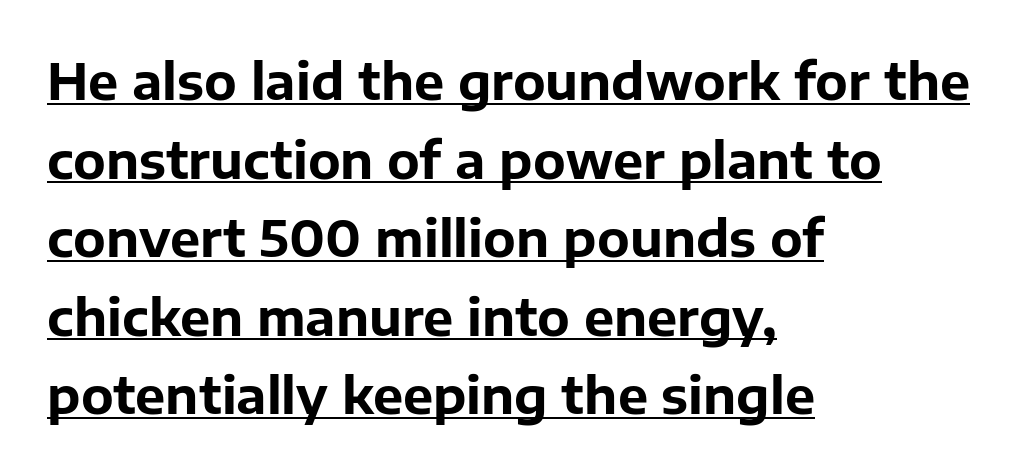
Q: Is the text bold? A: Yes.
Q: Is the text italic (slanted)? A: No, it is upright.
Q: Is the typeface a serif or a sans-serif typeface? A: Sans-serif.
Q: Is the text underlined? A: Yes.
Q: How is the paragraph aligned? A: Left-aligned.
Q: Is the spacing between letters normal or unusually wide? A: Normal.
Q: Is the spacing between lines tight, normal or loose? A: Normal.
Q: Width (condensed, normal, or wide)? A: Normal.
Q: Stroke contrast? A: Low.
Q: x-height? A: Medium.
Q: Monospaced? A: No.
